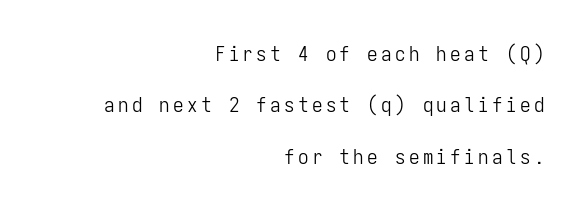
Posture: vertical. The cut favours lightness, reaching ordinary text weight at its darkest. Honestly, there is no underline to notice here at all. Each new line begins a long way beneath the previous one.
